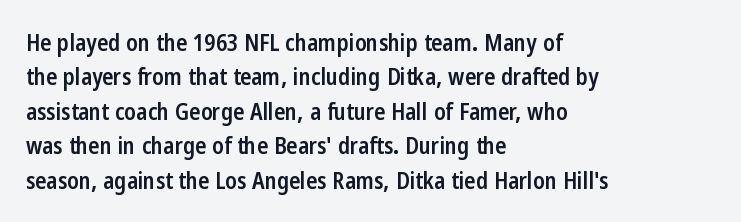
The image shows 23 px text type, upright; set left-aligned, normal line spacing (1.5x), normal letter spacing, not underlined.
